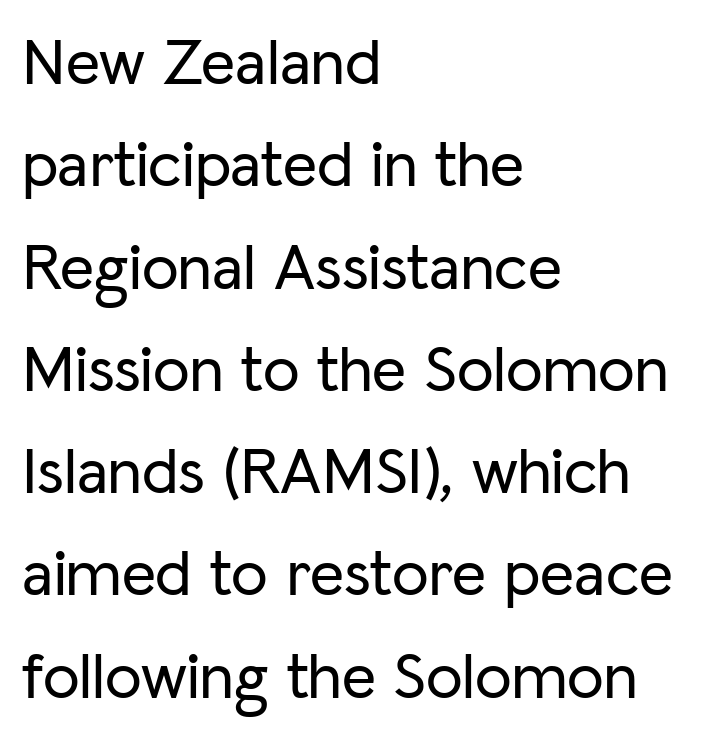
Reading down the block, your eye returns to a fixed left position each line. Whoever set this chose a conventional vertical rhythm. The rendering uses natural spacing where letterforms have individual widths. The characters display no serif detailing; their extremities are plain.
